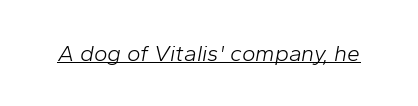
Q: Is the text bold? A: No.
Q: Is the text italic (slanted)? A: Yes, it leans right by about 10 degrees.
Q: Is the text underlined? A: Yes.
Q: Is the spacing between letters normal or unusually wide? A: Normal.
